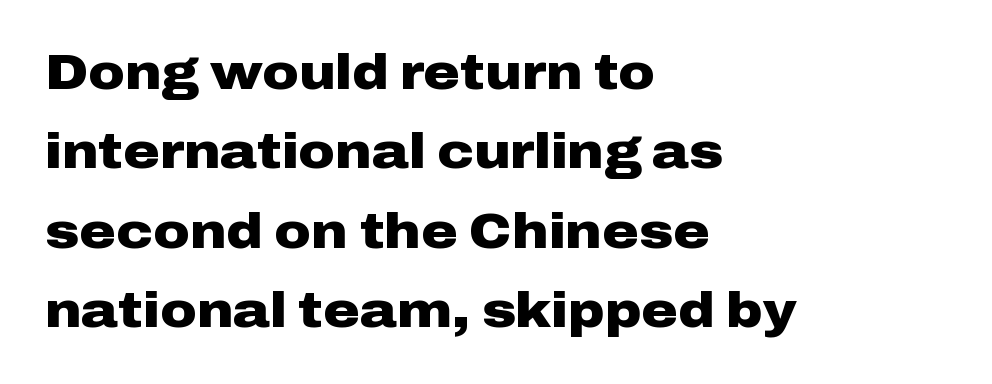
{"serif": "no", "italic": "no", "bold": "yes", "weight": "heavy", "width": "wide", "stroke_contrast": "low", "x_height": "medium", "monospaced": "no", "underline": "no", "align": "left", "line_spacing": "normal", "line_spacing_ratio": 1.59, "letter_spacing": "normal", "letter_spacing_em": 0.0, "glyph_px": 50}
